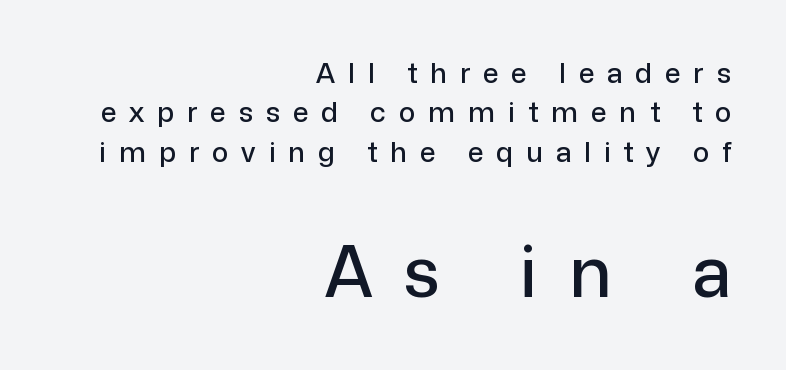
Q: Is the text italic (slanted)? A: No, it is upright.
Q: Is the typeface a serif or a sans-serif typeface? A: Sans-serif.
Q: Is the text underlined? A: No.
Q: How is the paragraph aligned? A: Right-aligned.
Q: Is the spacing between letters normal or unusually wide? A: Unusually wide.
Q: Is the spacing between lines tight, normal or loose? A: Normal.
Q: Which block of text is set in a larger size, the first (top) or the second (bottom)? A: The second (bottom) one.
Q: Width (condensed, normal, or wide)? A: Normal.
Q: Stroke contrast? A: Low.
Q: x-height? A: Medium.
Q: Monospaced? A: No.
